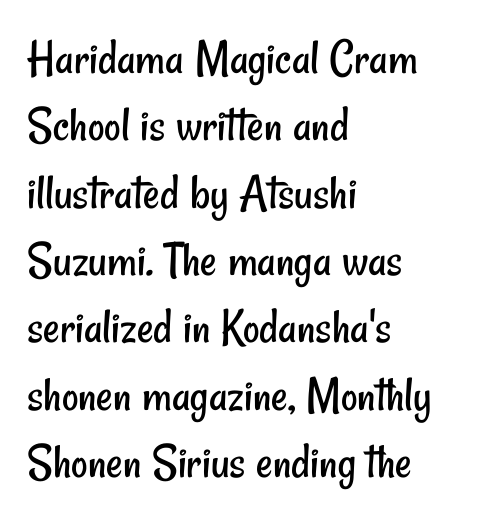
The image shows 51 px regular-weight, condensed sans-serif type; set left-aligned, normal line spacing (1.32x), normal letter spacing, not underlined; low stroke contrast and a small x-height.
